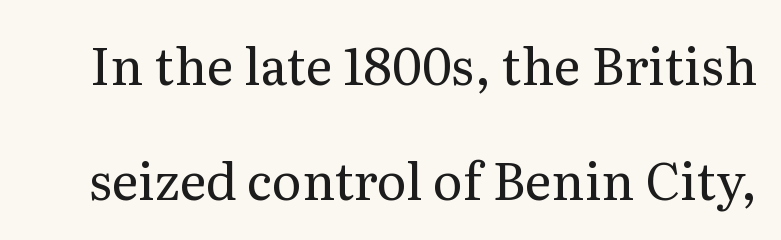
{"serif": "yes", "italic": "no", "bold": "no", "weight": "regular", "width": "normal", "stroke_contrast": "medium", "x_height": "medium", "monospaced": "no", "underline": "no", "line_spacing": "loose", "line_spacing_ratio": 2.25, "letter_spacing": "normal", "letter_spacing_em": 0.0, "glyph_px": 51}
